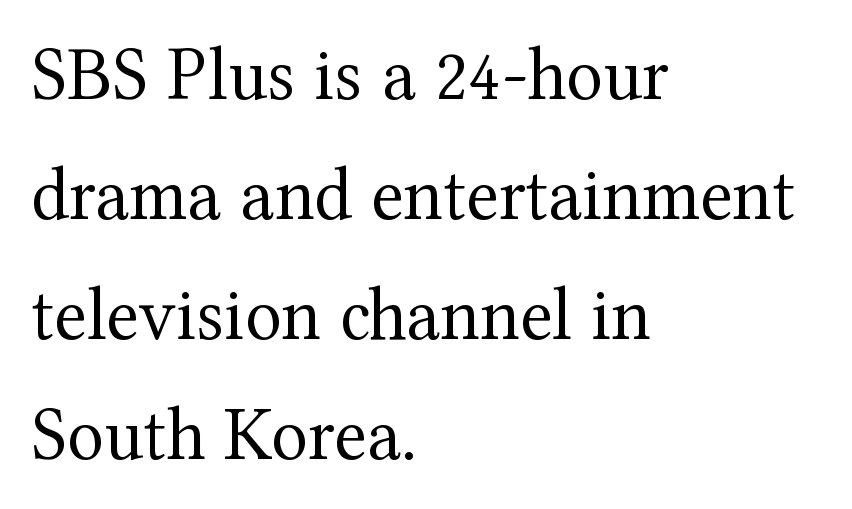
The image shows 76 px regular-weight serif type, upright; set left-aligned, normal line spacing (1.58x), normal letter spacing, not underlined; medium stroke contrast and a medium x-height.
